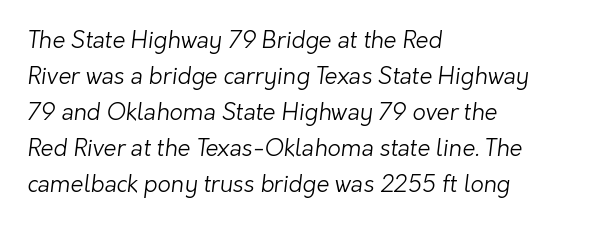
The image shows 23 px text type; set left-aligned, normal line spacing (1.57x), normal letter spacing, not underlined.
